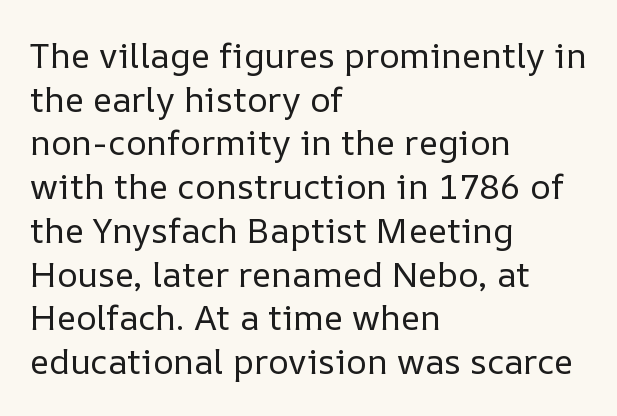
Q: Is the text bold? A: No.
Q: Is the text italic (slanted)? A: No, it is upright.
Q: Is the text underlined? A: No.
Q: How is the paragraph aligned? A: Left-aligned.
Q: Is the spacing between letters normal or unusually wide? A: Normal.
Q: Is the spacing between lines tight, normal or loose? A: Normal.
Q: Width (condensed, normal, or wide)? A: Normal.
Q: Stroke contrast? A: Low.
Q: x-height? A: Medium.
Q: Monospaced? A: No.
